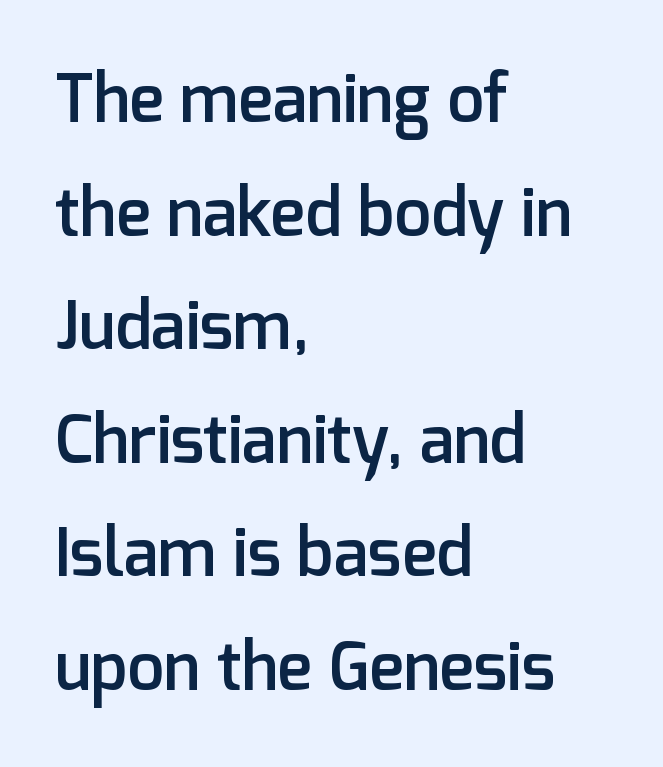
Q: Is the text bold? A: Semi-bold.
Q: Is the text italic (slanted)? A: No, it is upright.
Q: Is the typeface a serif or a sans-serif typeface? A: Sans-serif.
Q: Is the text underlined? A: No.
Q: How is the paragraph aligned? A: Left-aligned.
Q: Is the spacing between letters normal or unusually wide? A: Normal.
Q: Width (condensed, normal, or wide)? A: Normal.
Q: Stroke contrast? A: Low.
Q: x-height? A: Medium.
Q: Monospaced? A: No.
